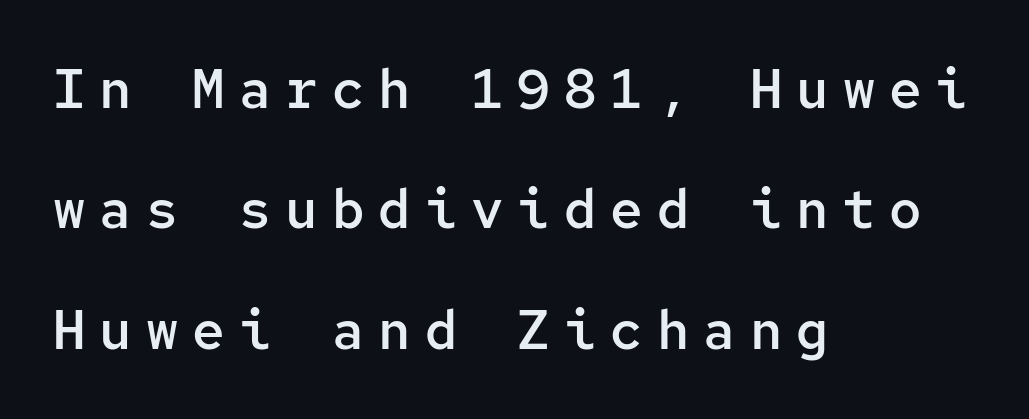
{"serif": "no", "italic": "no", "bold": "semi", "weight": "semibold", "width": "normal", "stroke_contrast": "low", "x_height": "medium", "monospaced": "yes", "underline": "no", "align": "left", "line_spacing": "loose", "line_spacing_ratio": 2.23, "letter_spacing": "wide", "letter_spacing_em": 0.26, "glyph_px": 54}
